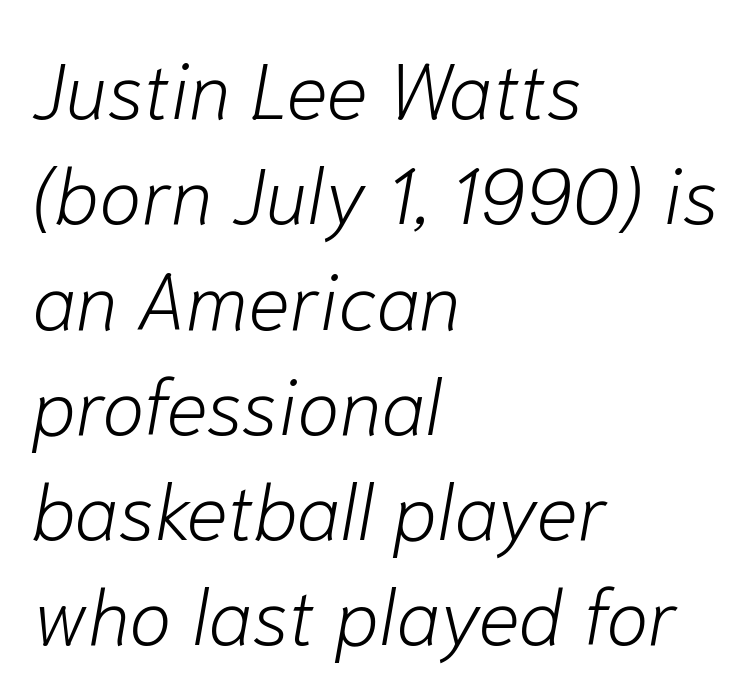
Evenly set lines give the paragraph a standard silhouette. Line starts are locked; line ends wander. The face used here is proportionally spaced, like ordinary book or web type. No extra tracking has been applied to these lines. Think standard paragraph weight, or any step lighter than that.
